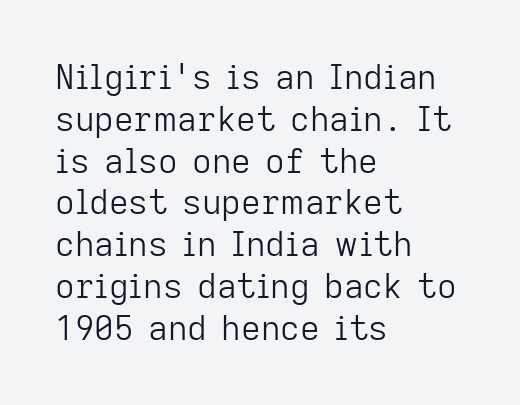
The image shows 34 px light sans-serif type, upright; set left-aligned, line spacing 1.23x, normal letter spacing, not underlined; low stroke contrast and a medium x-height.
